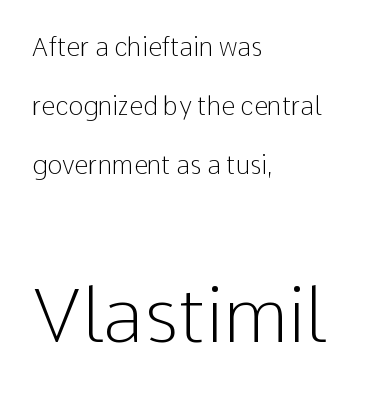
The image shows 75 px light sans-serif type, upright; set left-aligned, loose line spacing (2.37x), normal letter spacing, not underlined; the second (bottom) block is 3.0x larger; low stroke contrast and a medium x-height.
